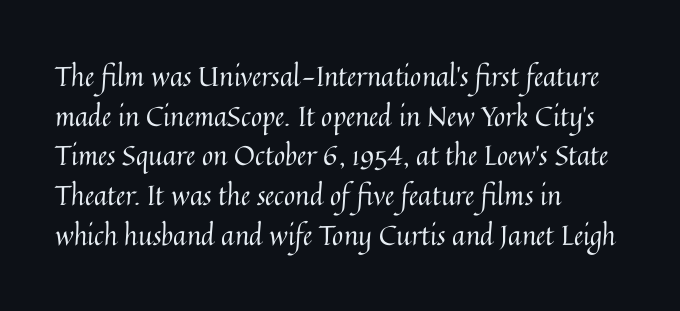
{"bold": "no", "underline": "no", "align": "left", "line_spacing": "normal", "line_spacing_ratio": 1.47, "letter_spacing": "normal", "letter_spacing_em": 0.0, "glyph_px": 27}
